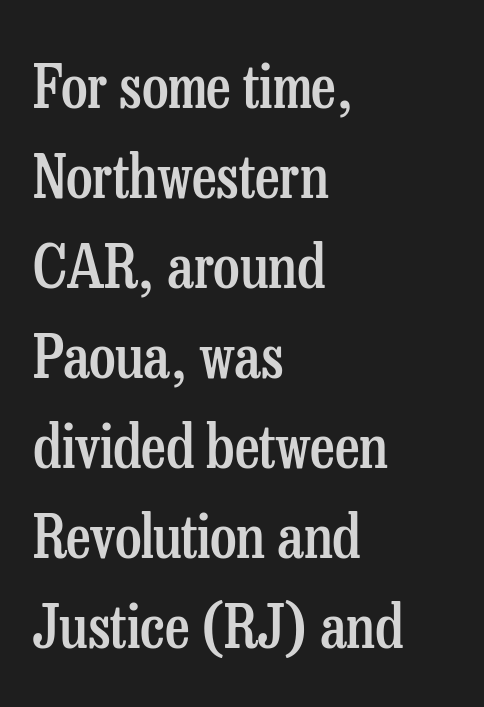
{"serif": "yes", "italic": "no", "bold": "semi", "weight": "semibold", "width": "condensed", "stroke_contrast": "low", "x_height": "medium", "monospaced": "no", "underline": "no", "align": "left", "line_spacing": "normal", "line_spacing_ratio": 1.5, "letter_spacing": "normal", "letter_spacing_em": 0.0, "glyph_px": 60}
